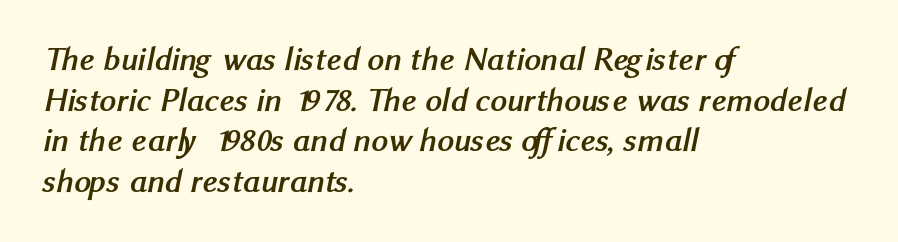
The image shows 33 px semibold sans-serif type; set left-aligned, line spacing 1.23x, normal letter spacing, not underlined; medium stroke contrast and a medium x-height.
